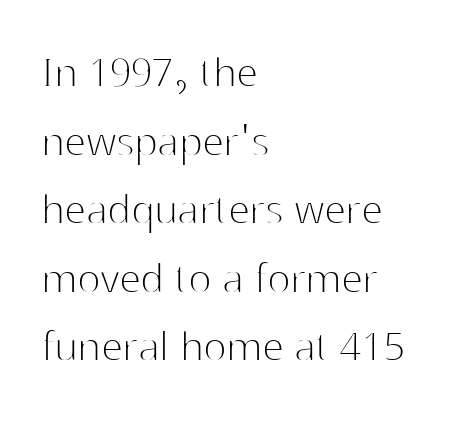
Q: Is the text bold? A: No.
Q: Is the text italic (slanted)? A: No, it is upright.
Q: Is the typeface a serif or a sans-serif typeface? A: Sans-serif.
Q: Is the text underlined? A: No.
Q: How is the paragraph aligned? A: Left-aligned.
Q: Is the spacing between letters normal or unusually wide? A: Normal.
Q: Is the spacing between lines tight, normal or loose? A: Normal.
Q: Width (condensed, normal, or wide)? A: Normal.
Q: Stroke contrast? A: High.
Q: x-height? A: Medium.
Q: Monospaced? A: No.
